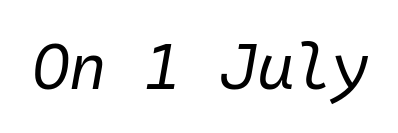
Standard letterfit; no display-style spreading of the glyphs. Stroke thickness stays within the range of a standard reading face or lighter. You could count columns in this text — the font is strictly monospaced. Tall strokes in this sample are angled rather than plumb.
